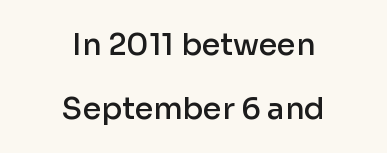
The image shows 30 px semibold sans-serif type, upright; set centered, loose line spacing (2.12x), normal letter spacing, not underlined; low stroke contrast and a medium x-height.
